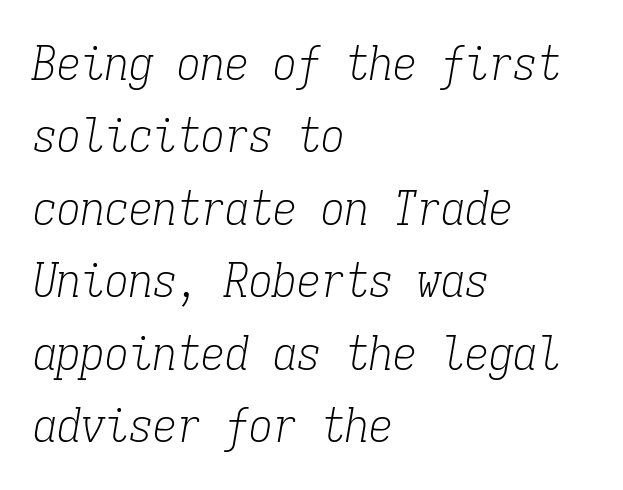
The image shows 48 px light, condensed serif type, italic (leaning right), monospaced; set left-aligned, normal line spacing (1.51x), normal letter spacing, not underlined; low stroke contrast and a medium x-height.
